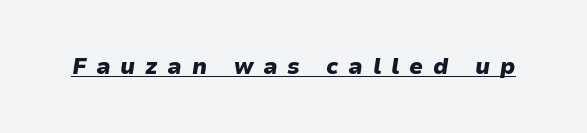
Q: Is the text bold? A: Yes.
Q: Is the text italic (slanted)? A: Yes, it leans right by about 9 degrees.
Q: Is the text underlined? A: Yes.
Q: Is the spacing between letters normal or unusually wide? A: Unusually wide.
